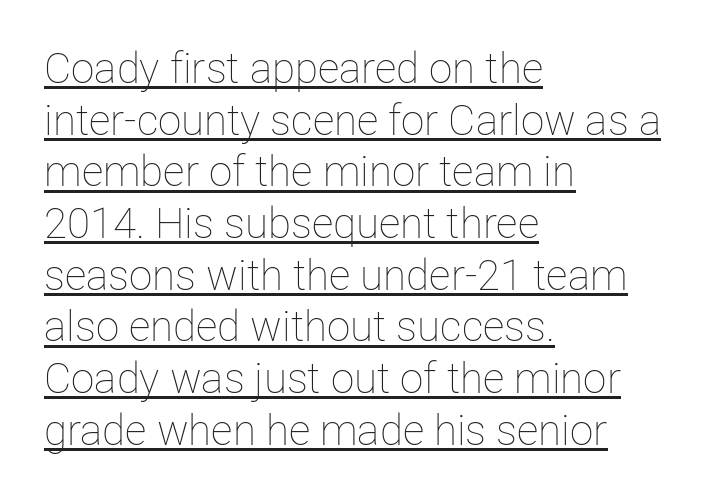
{"italic": "no", "bold": "no", "weight": "thin", "width": "normal", "stroke_contrast": "low", "x_height": "medium", "monospaced": "no", "underline": "yes", "align": "left", "line_spacing_ratio": 1.23, "letter_spacing": "normal", "letter_spacing_em": 0.0, "glyph_px": 42}
